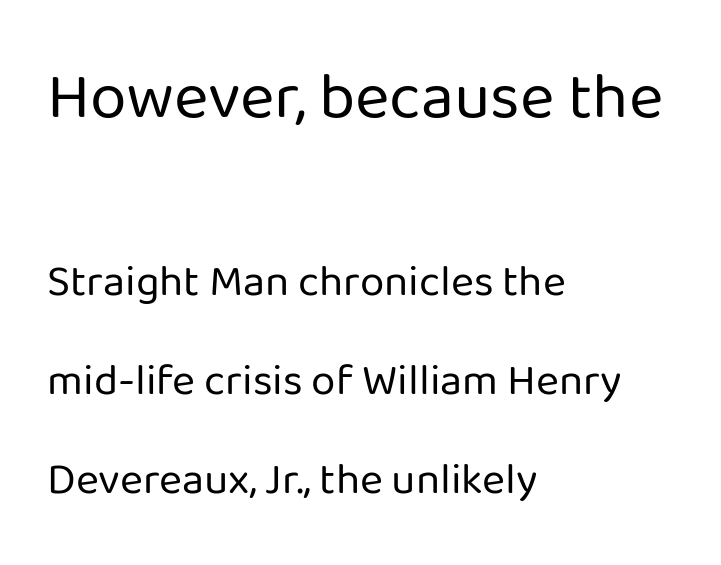
Q: Is the text bold? A: No.
Q: Is the text italic (slanted)? A: No, it is upright.
Q: Is the typeface a serif or a sans-serif typeface? A: Sans-serif.
Q: Is the text underlined? A: No.
Q: How is the paragraph aligned? A: Left-aligned.
Q: Is the spacing between letters normal or unusually wide? A: Normal.
Q: Is the spacing between lines tight, normal or loose? A: Loose.
Q: Which block of text is set in a larger size, the first (top) or the second (bottom)? A: The first (top) one.
Q: Width (condensed, normal, or wide)? A: Normal.
Q: Stroke contrast? A: Low.
Q: x-height? A: Medium.
Q: Monospaced? A: No.
